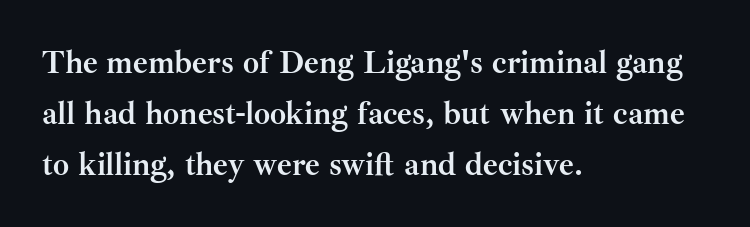
{"serif": "yes", "italic": "no", "bold": "yes", "weight": "semibold", "width": "normal", "stroke_contrast": "medium", "x_height": "small", "monospaced": "no", "underline": "no", "align": "left", "line_spacing": "normal", "line_spacing_ratio": 1.59, "letter_spacing": "normal", "letter_spacing_em": 0.0, "glyph_px": 32}
